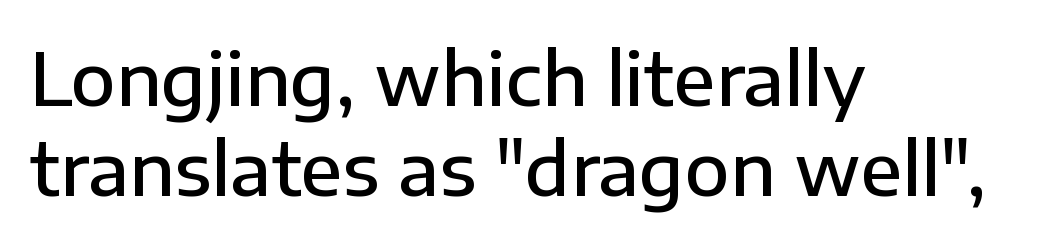
Check the space under the baseline: it is left empty. Caption: semibold face, moderately heavy strokes. Look at the tracking — it's just the regular setting, nothing added. Does the type have serifs? No, each stem ends abruptly. The setting favours the left margin, as ordinary paragraphs usually do.
